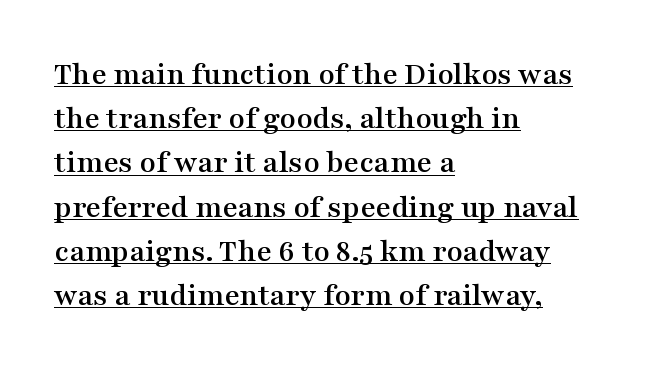
The image shows 33 px wide serif type, upright; set left-aligned, normal line spacing (1.34x), normal letter spacing, underlined; medium stroke contrast and a medium x-height.
